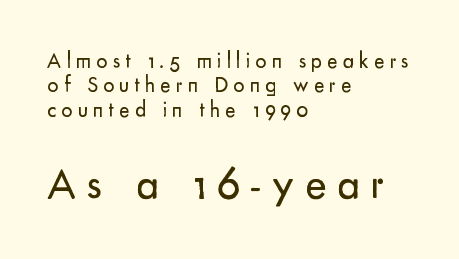
Type size steps up from the first block to the second. Here the designer chose a conventional face with non-uniform glyph widths. Words float on clear page, feet unadorned. The tracking reads as deliberately expanded to a designer's eye.
